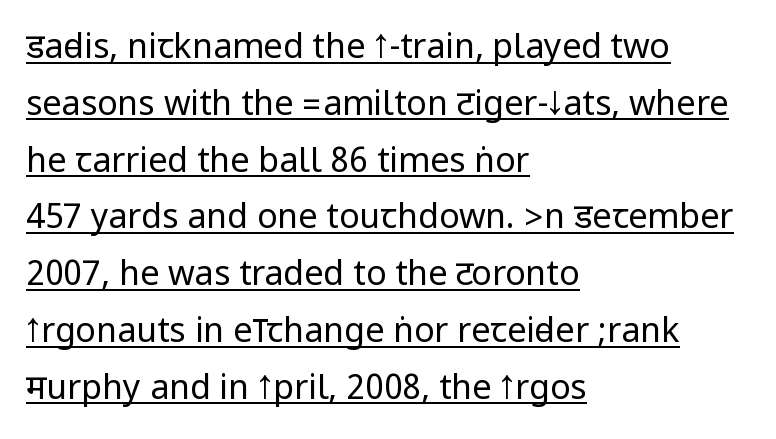
The image shows 34 px regular-weight, condensed sans-serif type, upright; set left-aligned, normal line spacing (1.67x), normal letter spacing, underlined; low stroke contrast.
